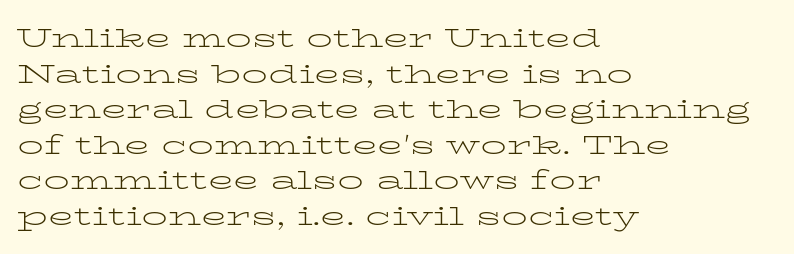
Q: Is the text bold? A: No.
Q: Is the text italic (slanted)? A: No, it is upright.
Q: Is the text underlined? A: No.
Q: How is the paragraph aligned? A: Left-aligned.
Q: Is the spacing between letters normal or unusually wide? A: Normal.
Q: Is the spacing between lines tight, normal or loose? A: Normal.
